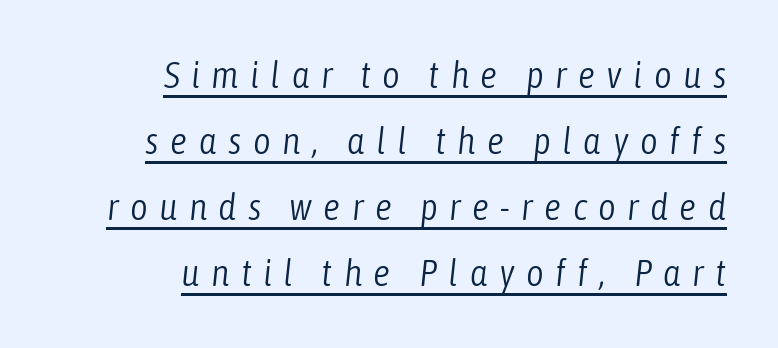
Q: Is the text bold? A: No.
Q: Is the text italic (slanted)? A: Yes, it leans right by about 6 degrees.
Q: Is the text underlined? A: Yes.
Q: How is the paragraph aligned? A: Right-aligned.
Q: Is the spacing between letters normal or unusually wide? A: Unusually wide.
Q: Width (condensed, normal, or wide)? A: Condensed.
Q: Stroke contrast? A: Low.
Q: x-height? A: Medium.
Q: Monospaced? A: No.
